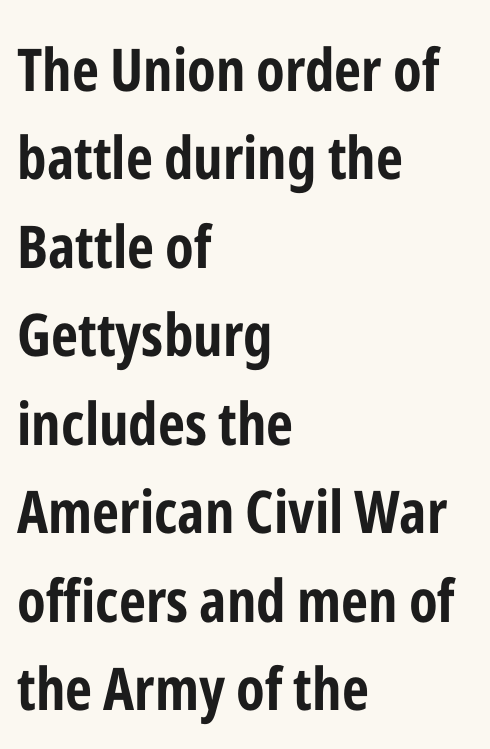
{"serif": "no", "italic": "no", "bold": "yes", "weight": "bold", "width": "condensed", "stroke_contrast": "low", "x_height": "medium", "monospaced": "no", "underline": "no", "align": "left", "line_spacing": "normal", "line_spacing_ratio": 1.5, "letter_spacing": "normal", "letter_spacing_em": 0.0, "glyph_px": 59}
